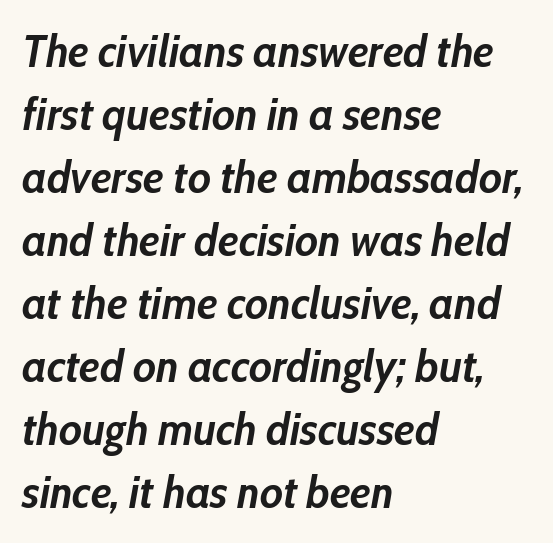
Q: Is the text bold? A: Yes.
Q: Is the text italic (slanted)? A: Yes, it leans right by about 10 degrees.
Q: Is the text underlined? A: No.
Q: How is the paragraph aligned? A: Left-aligned.
Q: Is the spacing between letters normal or unusually wide? A: Normal.
Q: Is the spacing between lines tight, normal or loose? A: Normal.
Q: Width (condensed, normal, or wide)? A: Condensed.
Q: Stroke contrast? A: Low.
Q: x-height? A: Medium.
Q: Monospaced? A: No.
